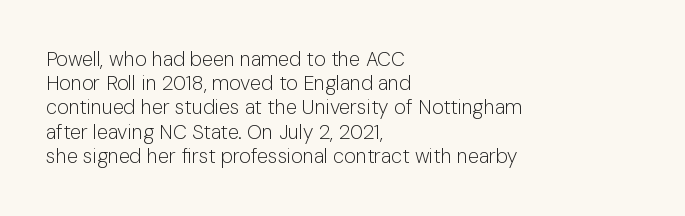
{"italic": "no", "bold": "no", "underline": "no", "align": "left", "line_spacing_ratio": 1.21, "letter_spacing": "normal", "letter_spacing_em": 0.0, "glyph_px": 20}
